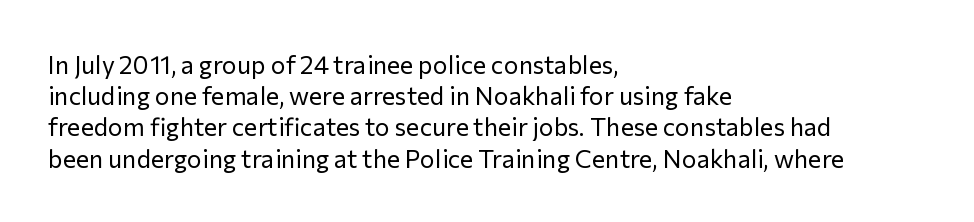
Q: Is the text bold? A: No.
Q: Is the text italic (slanted)? A: No, it is upright.
Q: Is the text underlined? A: No.
Q: How is the paragraph aligned? A: Left-aligned.
Q: Is the spacing between letters normal or unusually wide? A: Normal.
Q: Is the spacing between lines tight, normal or loose? A: Normal.
